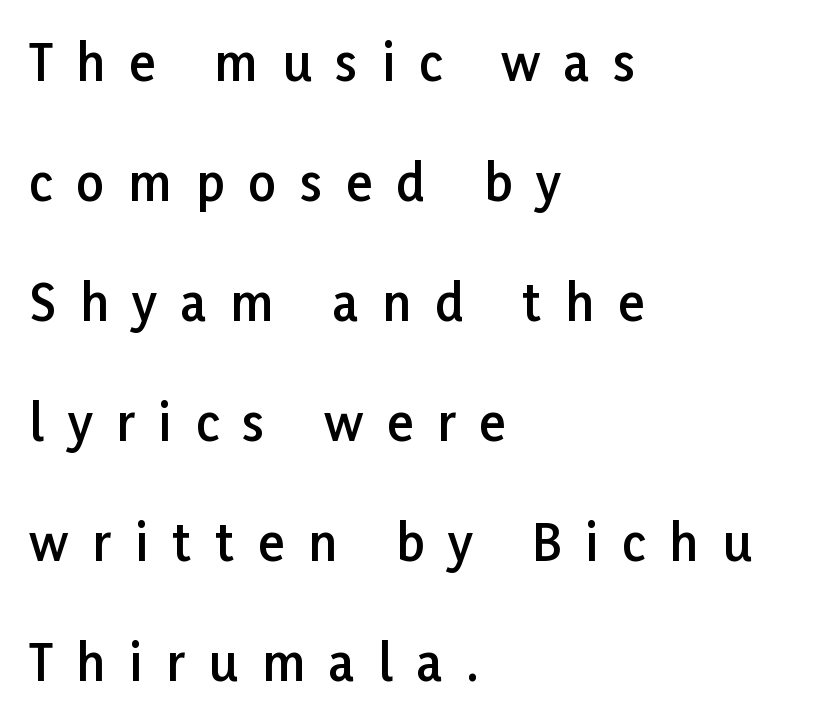
Q: Is the text bold? A: Semi-bold.
Q: Is the text italic (slanted)? A: No, it is upright.
Q: Is the typeface a serif or a sans-serif typeface? A: Sans-serif.
Q: Is the text underlined? A: No.
Q: How is the paragraph aligned? A: Left-aligned.
Q: Is the spacing between letters normal or unusually wide? A: Unusually wide.
Q: Is the spacing between lines tight, normal or loose? A: Loose.
Q: Width (condensed, normal, or wide)? A: Normal.
Q: Stroke contrast? A: Low.
Q: x-height? A: Medium.
Q: Monospaced? A: No.
